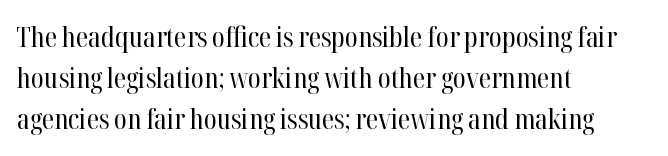
This sample uses plain, unmodified letter spacing. Rule under the text: the space is simply empty. Stroke mass is kept to a normal reading level or below. If you drew a line through each stem, it would be perfectly vertical. The rendering anchors every line to the left-hand side. Line spacing here is normal.
